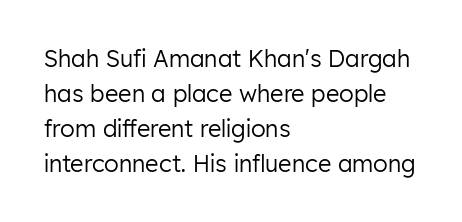
Q: Is the text bold? A: No.
Q: Is the text italic (slanted)? A: No, it is upright.
Q: Is the text underlined? A: No.
Q: How is the paragraph aligned? A: Left-aligned.
Q: Is the spacing between letters normal or unusually wide? A: Normal.
Q: Is the spacing between lines tight, normal or loose? A: Normal.
